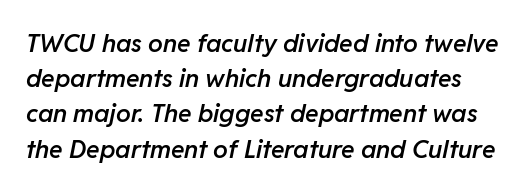
The image shows 25 px text type, italic (leaning right); set normal line spacing (1.41x), normal letter spacing, not underlined.
